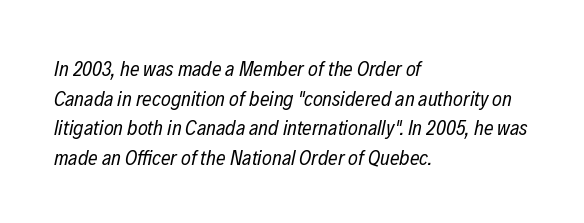
These lines were composed using italics. Short and long lines alike share a common starting point at left. The face looks like a standard text weight, possibly lighter. Descenders hang freely into open space. What stands out about the letter spacing? Nothing — it is the standard amount.
